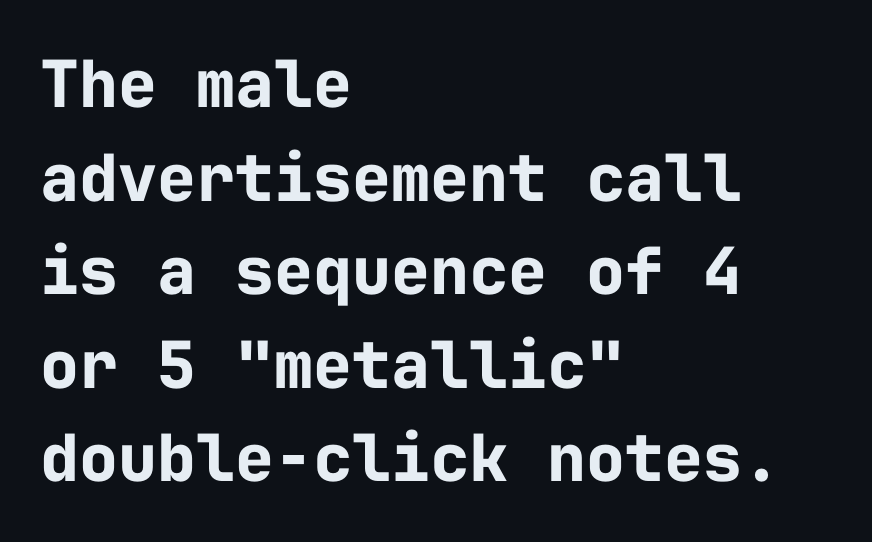
{"serif": "no", "italic": "no", "bold": "yes", "weight": "bold", "width": "normal", "stroke_contrast": "low", "x_height": "medium", "monospaced": "yes", "underline": "no", "align": "left", "line_spacing": "normal", "line_spacing_ratio": 1.44, "letter_spacing": "normal", "letter_spacing_em": 0.0, "glyph_px": 65}
